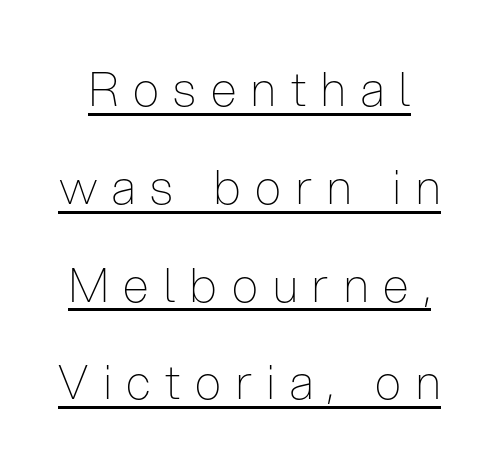
{"serif": "no", "italic": "no", "bold": "no", "weight": "thin", "width": "condensed", "stroke_contrast": "low", "x_height": "medium", "monospaced": "no", "underline": "yes", "line_spacing": "loose", "line_spacing_ratio": 2.08, "letter_spacing": "wide", "letter_spacing_em": 0.32, "glyph_px": 47}
